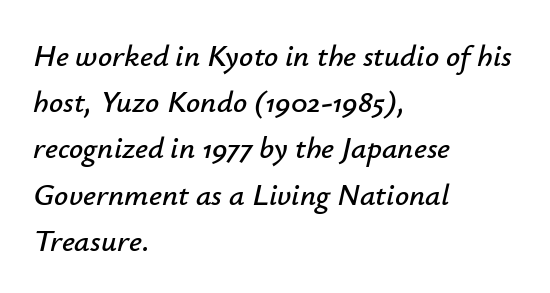
Q: Is the text italic (slanted)? A: Yes, it leans right by about 12 degrees.
Q: Is the text underlined? A: No.
Q: How is the paragraph aligned? A: Left-aligned.
Q: Is the spacing between letters normal or unusually wide? A: Normal.
Q: Is the spacing between lines tight, normal or loose? A: Normal.
Q: Width (condensed, normal, or wide)? A: Normal.
Q: Stroke contrast? A: Low.
Q: x-height? A: Small.
Q: Monospaced? A: No.
